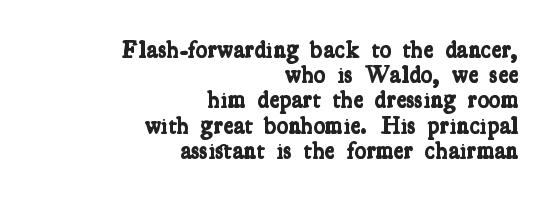
The image shows 24 px bold type; set right-aligned, tight line spacing (1.05x), normal letter spacing, not underlined.
